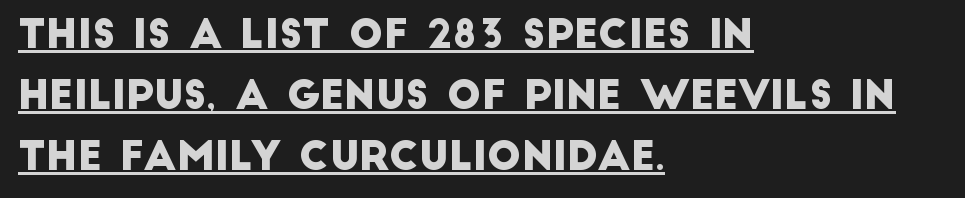
The image shows 40 px sans-serif type; set left-aligned, normal line spacing (1.52x), normal letter spacing, underlined; low stroke contrast and a large x-height.
